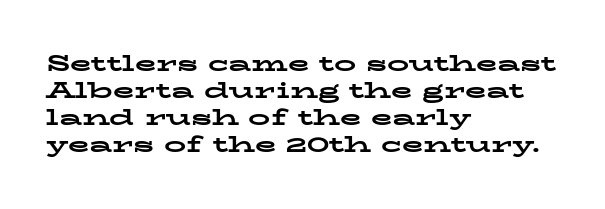
Q: Is the text bold? A: Yes.
Q: Is the text italic (slanted)? A: No, it is upright.
Q: Is the text underlined? A: No.
Q: How is the paragraph aligned? A: Left-aligned.
Q: Is the spacing between letters normal or unusually wide? A: Normal.
